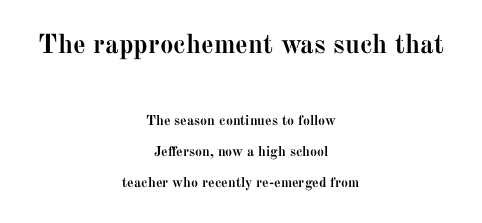
The image shows 27 px bold type, upright; set centered, loose line spacing (2.22x), normal letter spacing, not underlined; the first (top) block is 1.93x larger.
